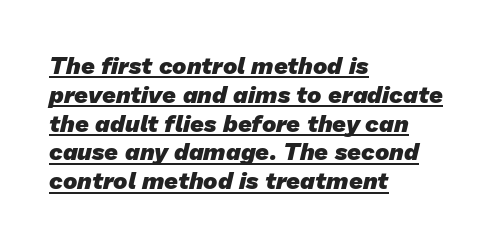
The image shows 24 px bold type; set left-aligned, line spacing 1.2x, normal letter spacing, underlined.
